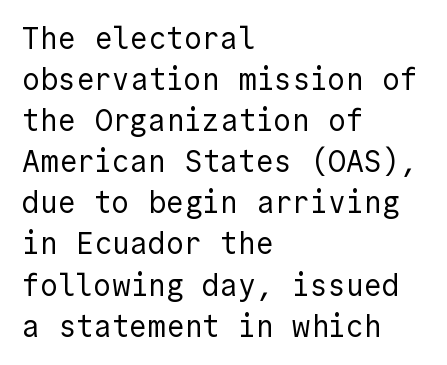
The image shows 30 px regular-weight sans-serif type, upright; set left-aligned, normal line spacing (1.37x), normal letter spacing, not underlined; a medium x-height.
